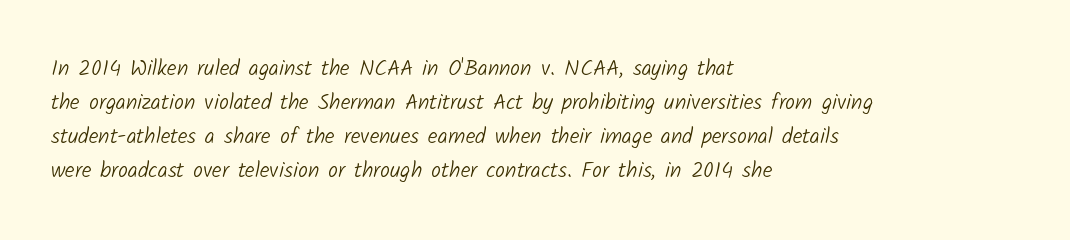
{"bold": "no", "underline": "no", "align": "left", "line_spacing": "normal", "line_spacing_ratio": 1.54, "letter_spacing": "normal", "letter_spacing_em": 0.0, "glyph_px": 22}
